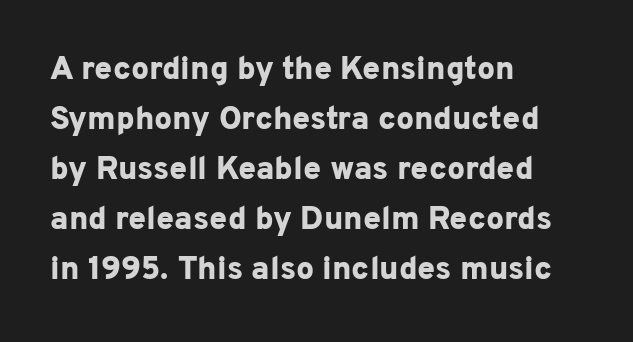
Q: Is the text bold? A: Yes.
Q: Is the text italic (slanted)? A: No, it is upright.
Q: Is the typeface a serif or a sans-serif typeface? A: Sans-serif.
Q: Is the text underlined? A: No.
Q: How is the paragraph aligned? A: Left-aligned.
Q: Is the spacing between letters normal or unusually wide? A: Normal.
Q: Is the spacing between lines tight, normal or loose? A: Normal.
Q: Width (condensed, normal, or wide)? A: Normal.
Q: Stroke contrast? A: Low.
Q: x-height? A: Medium.
Q: Monospaced? A: No.
